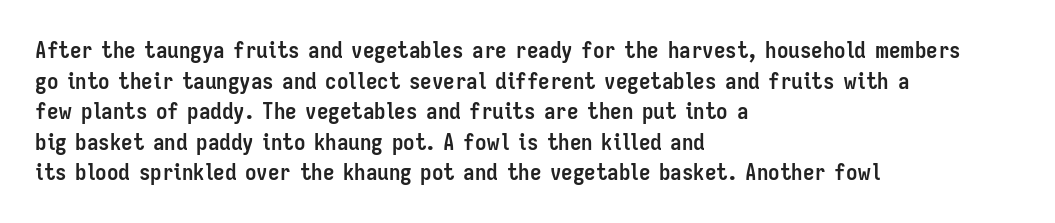
The image shows 23 px bold type, upright; set left-aligned, normal line spacing (1.33x), normal letter spacing, not underlined.
